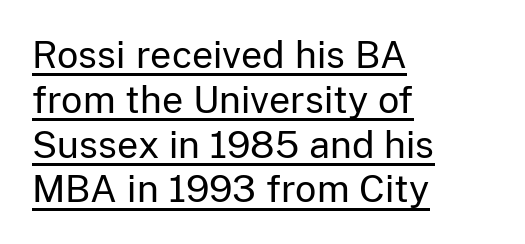
Here the glyphs are tracked normally, forming tight word shapes. Quick note: not italic, upright. In terms of letterform style, serifs are entirely absent. The letters advance in unequal steps, a hallmark of proportional type. Letters have the restrained weight of plain body copy at most.
